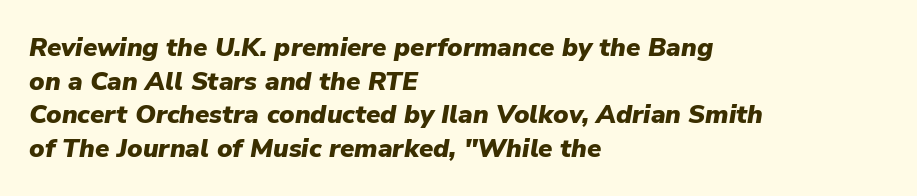
The image shows 26 px bold type, italic (leaning right); set left-aligned, normal line spacing (1.29x), normal letter spacing, not underlined.
